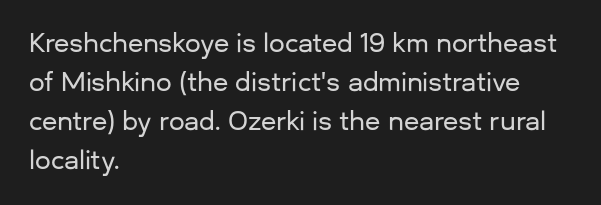
{"italic": "no", "underline": "no", "align": "left", "line_spacing": "normal", "line_spacing_ratio": 1.56, "letter_spacing": "normal", "letter_spacing_em": 0.0, "glyph_px": 25}
